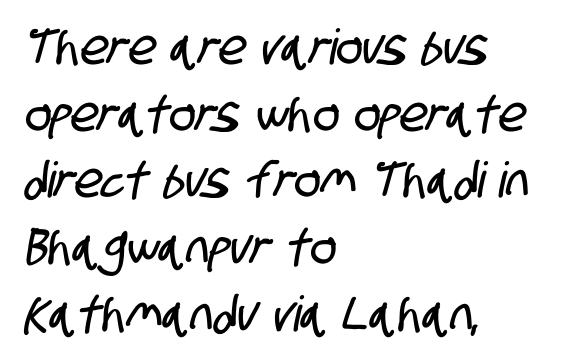
Q: Is the typeface a serif or a sans-serif typeface? A: Sans-serif.
Q: Is the text underlined? A: No.
Q: How is the paragraph aligned? A: Left-aligned.
Q: Is the spacing between letters normal or unusually wide? A: Normal.
Q: Is the spacing between lines tight, normal or loose? A: Normal.
Q: Width (condensed, normal, or wide)? A: Condensed.
Q: Stroke contrast? A: Low.
Q: x-height? A: Large.
Q: Monospaced? A: No.
